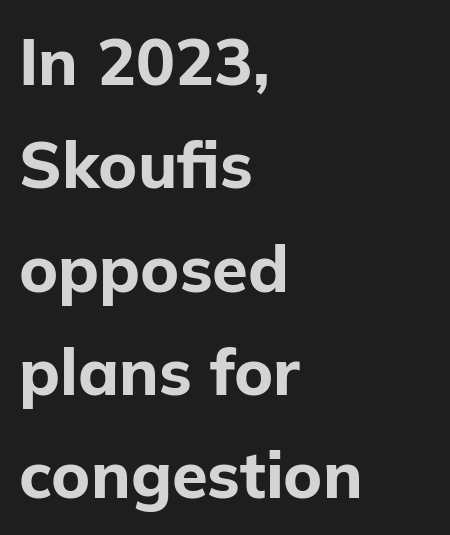
{"serif": "no", "italic": "no", "bold": "yes", "weight": "bold", "width": "normal", "stroke_contrast": "low", "x_height": "medium", "monospaced": "no", "underline": "no", "align": "left", "line_spacing": "normal", "line_spacing_ratio": 1.59, "letter_spacing": "normal", "letter_spacing_em": 0.0, "glyph_px": 65}
